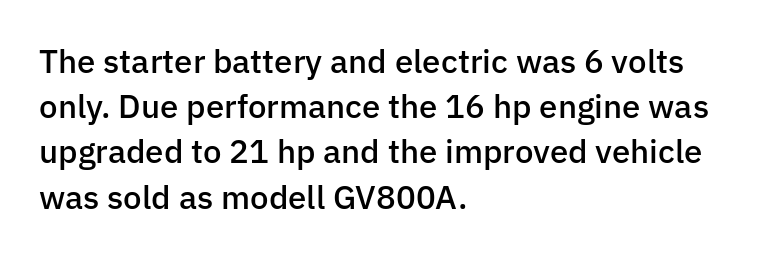
The image shows 33 px semibold sans-serif type, upright; set left-aligned, normal line spacing (1.37x), normal letter spacing, not underlined; low stroke contrast and a medium x-height.
